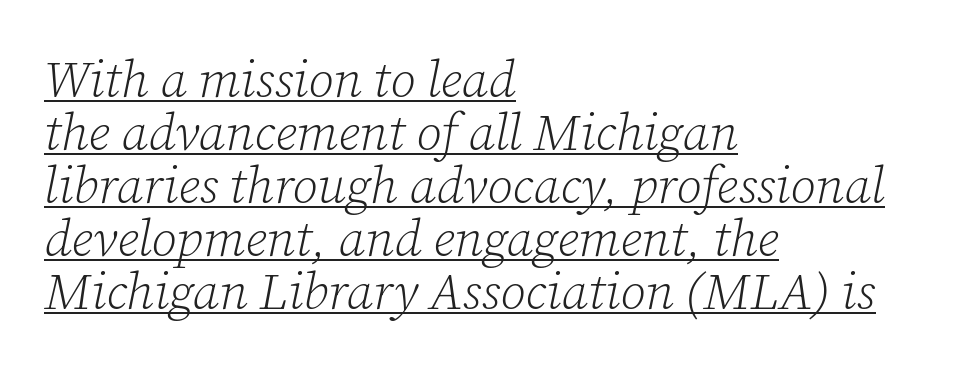
This rendering uses left alignment, leaving the right contour irregular. The rendering uses a small line-height, squeezing the rows. A typesetter would label this face a serif. This is oblique type, the kind used for emphasis or titles. Compared with undecorated copy, this sample adds a rule below the words. Observe the ordinary spacing: letters are neighbours, not strangers.
